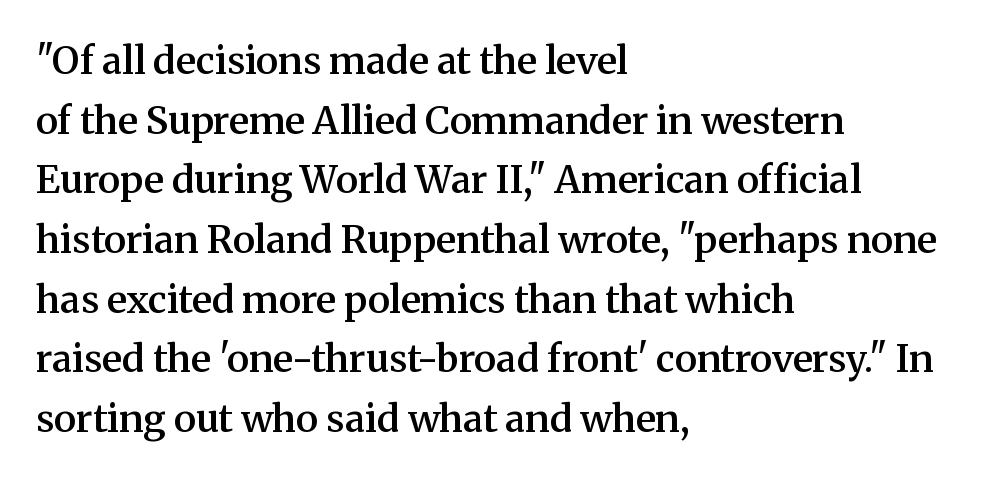
Q: Is the text bold? A: Semi-bold.
Q: Is the text italic (slanted)? A: No, it is upright.
Q: Is the typeface a serif or a sans-serif typeface? A: Serif.
Q: Is the text underlined? A: No.
Q: How is the paragraph aligned? A: Left-aligned.
Q: Is the spacing between letters normal or unusually wide? A: Normal.
Q: Is the spacing between lines tight, normal or loose? A: Normal.
Q: Width (condensed, normal, or wide)? A: Normal.
Q: Stroke contrast? A: Medium.
Q: x-height? A: Medium.
Q: Monospaced? A: No.
